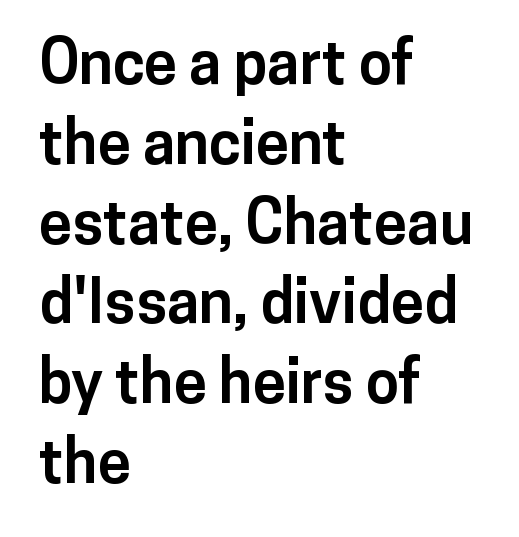
The image shows 60 px bold sans-serif type, upright; set left-aligned, normal line spacing (1.33x), normal letter spacing, not underlined; low stroke contrast and a medium x-height.
